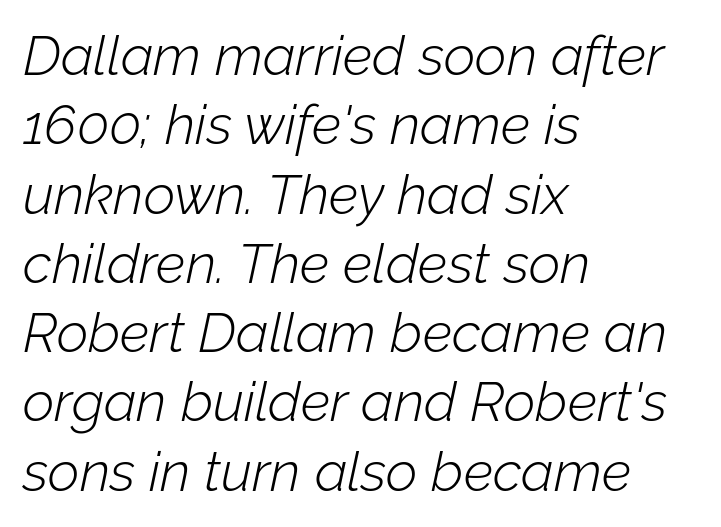
Q: Is the text bold? A: No.
Q: Is the text italic (slanted)? A: Yes, it leans right by about 12 degrees.
Q: Is the text underlined? A: No.
Q: How is the paragraph aligned? A: Left-aligned.
Q: Is the spacing between letters normal or unusually wide? A: Normal.
Q: Is the spacing between lines tight, normal or loose? A: Normal.
Q: Width (condensed, normal, or wide)? A: Normal.
Q: Stroke contrast? A: Low.
Q: x-height? A: Medium.
Q: Monospaced? A: No.
